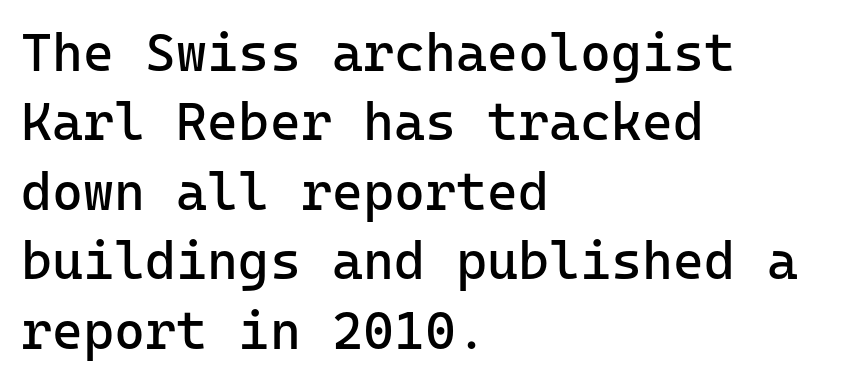
The image shows 53 px regular-weight sans-serif type, upright, monospaced; set left-aligned, normal line spacing (1.31x), normal letter spacing, not underlined; low stroke contrast and a medium x-height.
